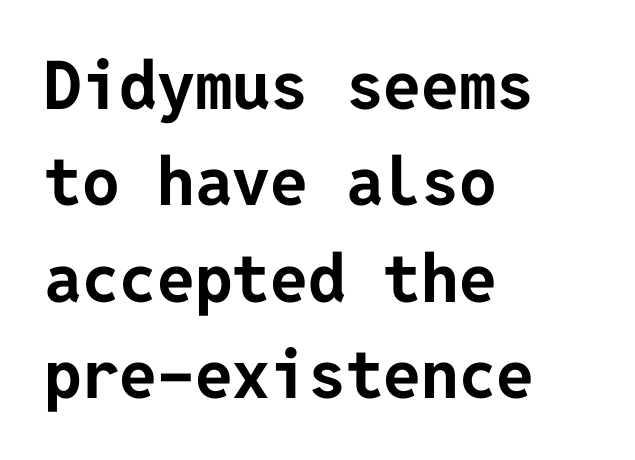
{"serif": "no", "italic": "no", "bold": "yes", "weight": "bold", "width": "normal", "stroke_contrast": "low", "x_height": "medium", "underline": "no", "align": "left", "line_spacing": "normal", "line_spacing_ratio": 1.44, "letter_spacing": "normal", "letter_spacing_em": 0.0, "glyph_px": 67}
